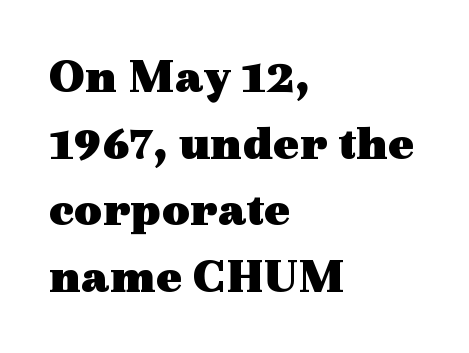
Q: Is the text bold? A: Yes.
Q: Is the text italic (slanted)? A: No, it is upright.
Q: Is the typeface a serif or a sans-serif typeface? A: Serif.
Q: Is the text underlined? A: No.
Q: How is the paragraph aligned? A: Left-aligned.
Q: Is the spacing between letters normal or unusually wide? A: Normal.
Q: Is the spacing between lines tight, normal or loose? A: Normal.
Q: Width (condensed, normal, or wide)? A: Wide.
Q: x-height? A: Medium.
Q: Monospaced? A: No.
